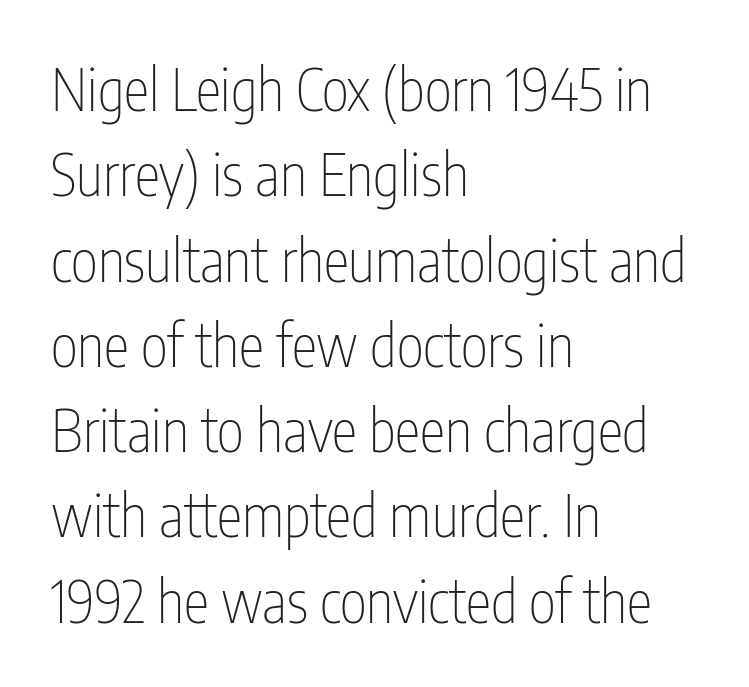
Q: Is the text bold? A: No.
Q: Is the text italic (slanted)? A: No, it is upright.
Q: Is the typeface a serif or a sans-serif typeface? A: Sans-serif.
Q: Is the text underlined? A: No.
Q: How is the paragraph aligned? A: Left-aligned.
Q: Is the spacing between letters normal or unusually wide? A: Normal.
Q: Is the spacing between lines tight, normal or loose? A: Normal.
Q: Width (condensed, normal, or wide)? A: Condensed.
Q: Stroke contrast? A: Low.
Q: x-height? A: Medium.
Q: Monospaced? A: No.
